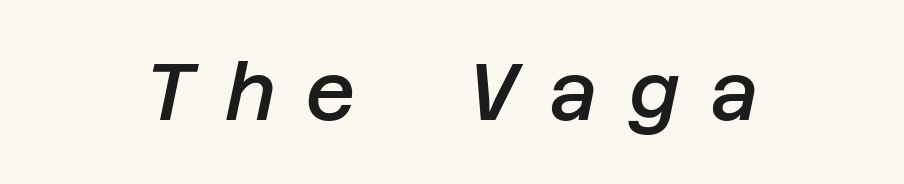
Q: Is the text bold? A: Semi-bold.
Q: Is the text italic (slanted)? A: Yes, it leans right by about 12 degrees.
Q: Is the text underlined? A: No.
Q: Is the spacing between letters normal or unusually wide? A: Unusually wide.
Q: Width (condensed, normal, or wide)? A: Normal.
Q: Stroke contrast? A: Low.
Q: x-height? A: Large.
